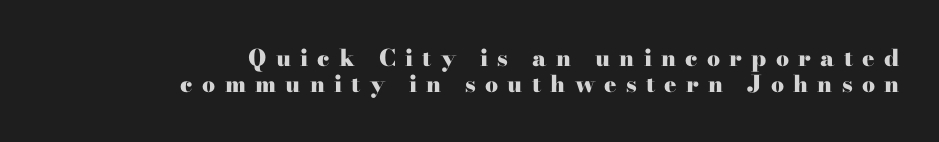
{"italic": "no", "bold": "yes", "underline": "no", "align": "right", "line_spacing": "tight", "line_spacing_ratio": 1.12, "letter_spacing": "wide", "letter_spacing_em": 0.4, "glyph_px": 23}
